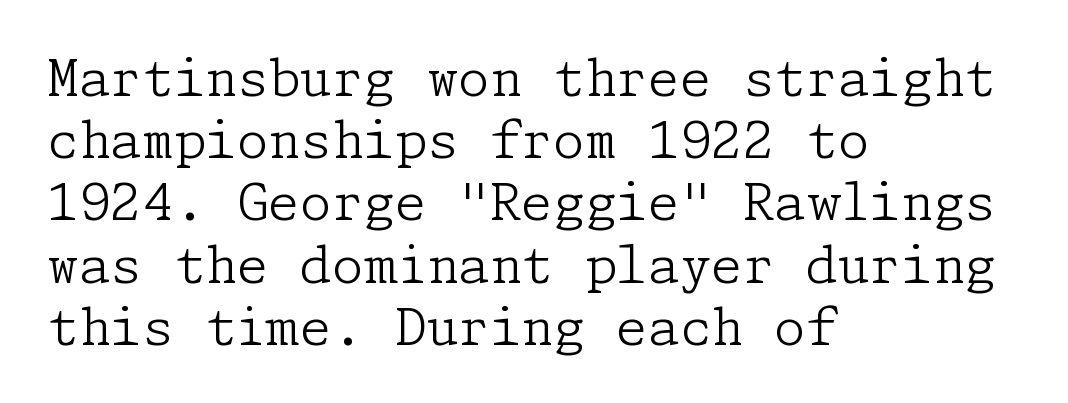
The image shows 51 px light serif type, upright; set left-aligned, line spacing 1.22x, normal letter spacing, not underlined; low stroke contrast and a medium x-height.
